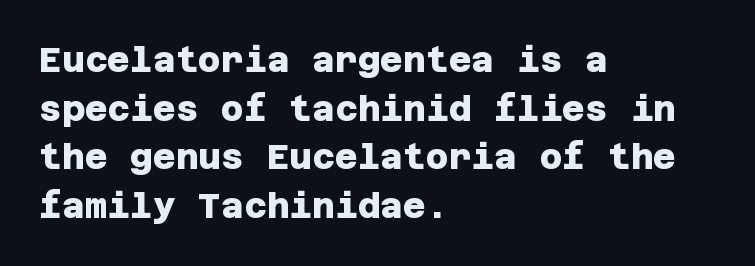
The image shows 35 px heavy sans-serif type; set left-aligned, normal line spacing (1.39x), normal letter spacing, not underlined; low stroke contrast and a large x-height.
